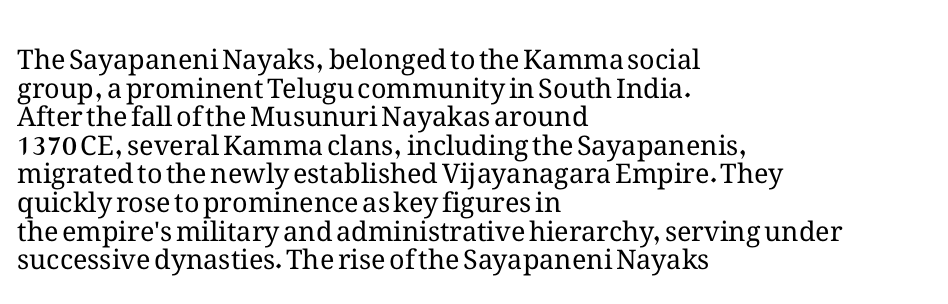
In terms of letterspacing, this is plain default setting. The line-height multiplier appears low, near solid setting. Bare-footed words on every line. Italic? Not at all — the glyphs are vertical. If you drew a ruler down the left edge, every line would touch it.
